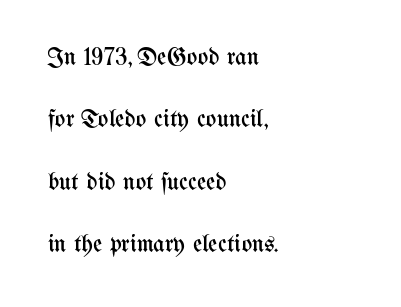
Bold? No — there's no thickening of the strokes. Widely set lines give the paragraph a tall, airy silhouette. The paragraph has a hard left edge and a soft right edge. Designer's note — italics off, roman on.
